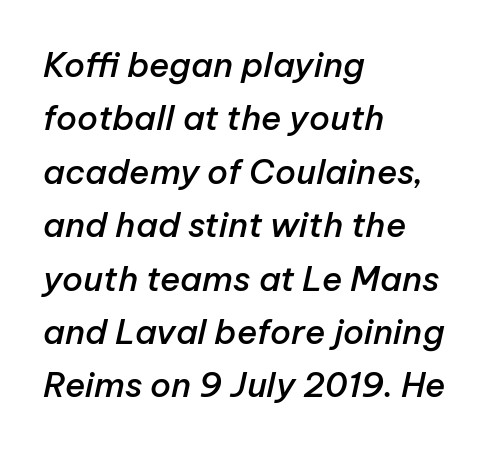
Q: Is the text bold? A: Semi-bold.
Q: Is the text italic (slanted)? A: Yes, it leans right by about 12 degrees.
Q: Is the text underlined? A: No.
Q: How is the paragraph aligned? A: Left-aligned.
Q: Is the spacing between letters normal or unusually wide? A: Normal.
Q: Is the spacing between lines tight, normal or loose? A: Normal.
Q: Width (condensed, normal, or wide)? A: Normal.
Q: Stroke contrast? A: Low.
Q: x-height? A: Medium.
Q: Monospaced? A: No.
